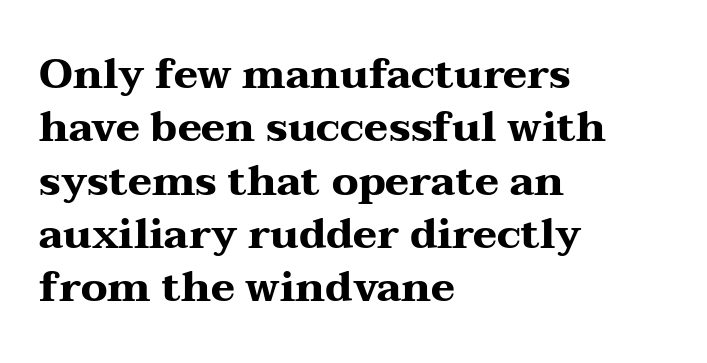
{"serif": "yes", "italic": "no", "bold": "yes", "weight": "heavy", "width": "wide", "stroke_contrast": "medium", "x_height": "medium", "monospaced": "no", "underline": "no", "align": "left", "line_spacing": "normal", "line_spacing_ratio": 1.3, "letter_spacing": "normal", "letter_spacing_em": 0.0, "glyph_px": 41}
